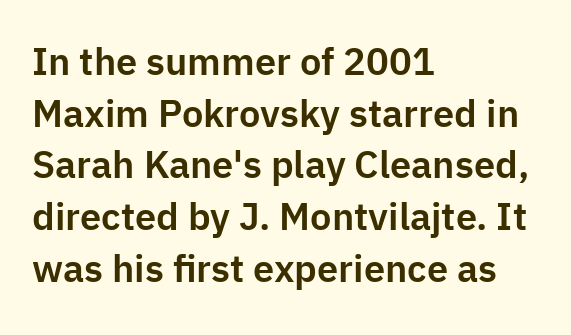
Q: Is the text italic (slanted)? A: No, it is upright.
Q: Is the typeface a serif or a sans-serif typeface? A: Sans-serif.
Q: Is the text underlined? A: No.
Q: How is the paragraph aligned? A: Left-aligned.
Q: Is the spacing between letters normal or unusually wide? A: Normal.
Q: Is the spacing between lines tight, normal or loose? A: Normal.
Q: Width (condensed, normal, or wide)? A: Normal.
Q: Stroke contrast? A: Low.
Q: x-height? A: Medium.
Q: Monospaced? A: No.
